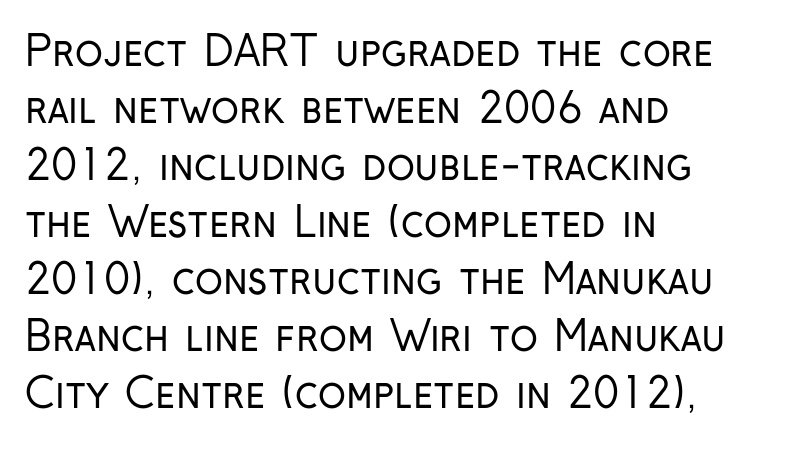
{"serif": "no", "italic": "no", "bold": "no", "weight": "regular", "width": "condensed", "stroke_contrast": "low", "x_height": "medium", "monospaced": "no", "underline": "no", "align": "left", "line_spacing": "normal", "line_spacing_ratio": 1.39, "letter_spacing": "normal", "letter_spacing_em": 0.0, "glyph_px": 41}
